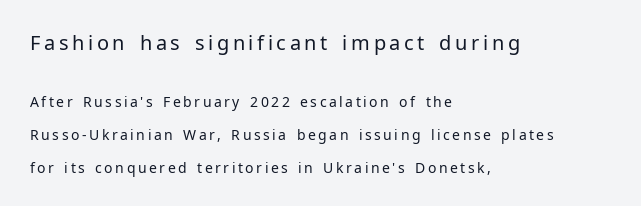
Leading is clearly above the norm, producing a sparse column. Short and long lines alike share a common starting point at left. Is this a heavy cut? Hardly; it is regular or lighter. Whoever set this made the first block the dominant, larger element.
